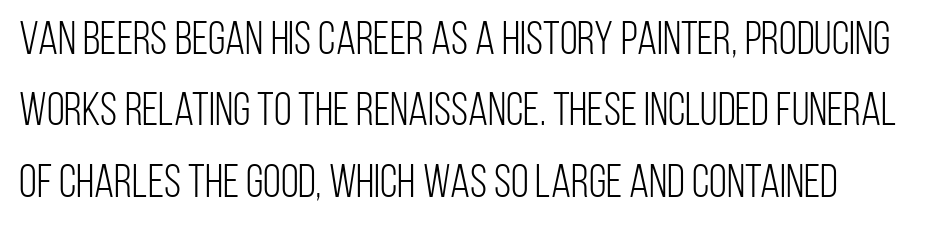
{"serif": "no", "italic": "no", "bold": "no", "weight": "light", "width": "condensed", "stroke_contrast": "low", "x_height": "large", "monospaced": "no", "underline": "no", "line_spacing": "normal", "line_spacing_ratio": 1.55, "letter_spacing": "normal", "letter_spacing_em": 0.0, "glyph_px": 46}
